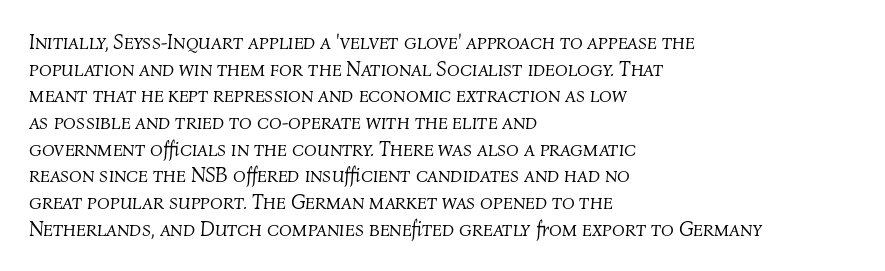
{"italic": "yes", "lean": "right", "slant_degrees": 4, "bold": "no", "underline": "no", "align": "left", "line_spacing": "normal", "line_spacing_ratio": 1.27, "letter_spacing": "normal", "letter_spacing_em": 0.0, "glyph_px": 21}
